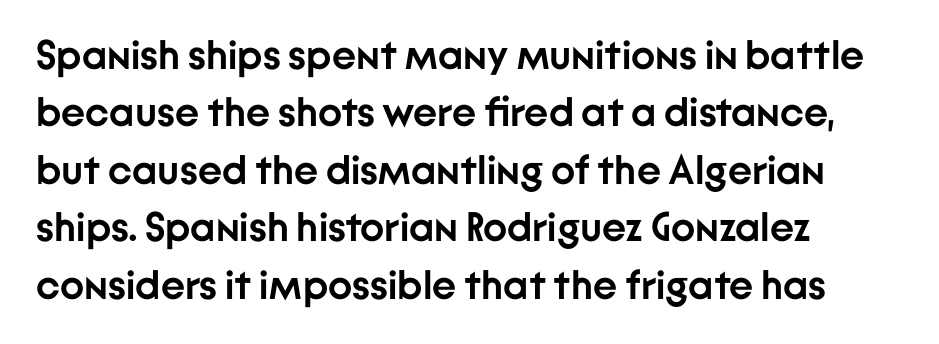
The image shows 41 px semibold sans-serif type, upright; set left-aligned, normal line spacing (1.4x), normal letter spacing, not underlined; low stroke contrast and a medium x-height.
